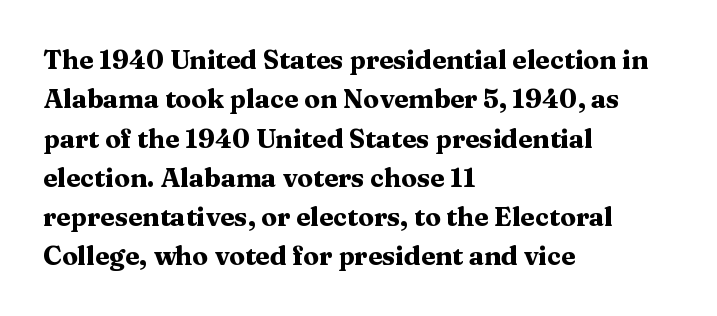
The image shows 26 px bold type, upright; set left-aligned, normal line spacing (1.51x), normal letter spacing, not underlined.
